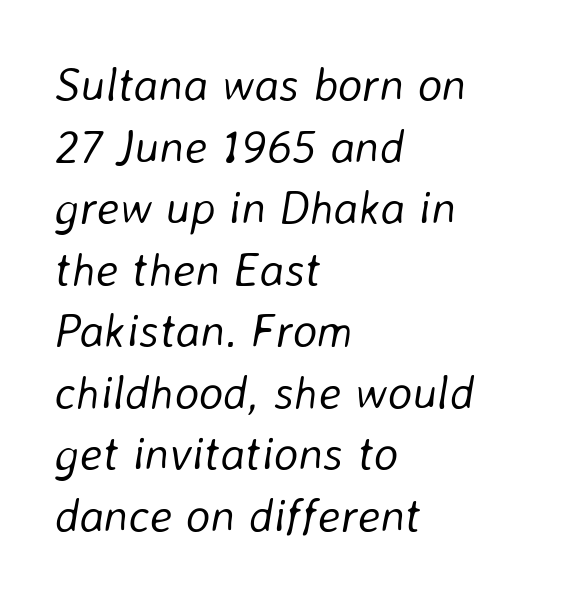
{"italic": "yes", "lean": "right", "slant_degrees": 8, "bold": "no", "weight": "light", "width": "normal", "stroke_contrast": "low", "x_height": "medium", "monospaced": "no", "underline": "no", "align": "left", "line_spacing": "normal", "line_spacing_ratio": 1.31, "letter_spacing": "normal", "letter_spacing_em": 0.0, "glyph_px": 47}
